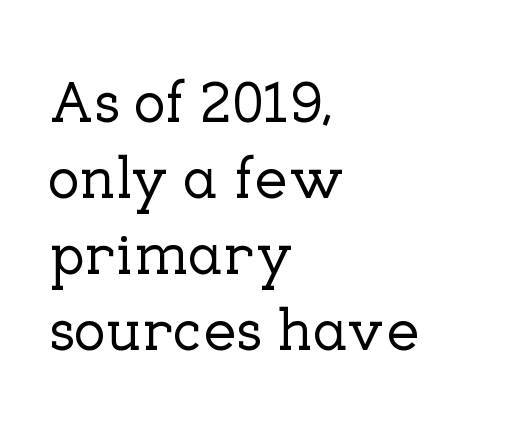
The image shows 59 px serif type, upright; set left-aligned, normal line spacing (1.29x), normal letter spacing, not underlined; low stroke contrast and a medium x-height.
